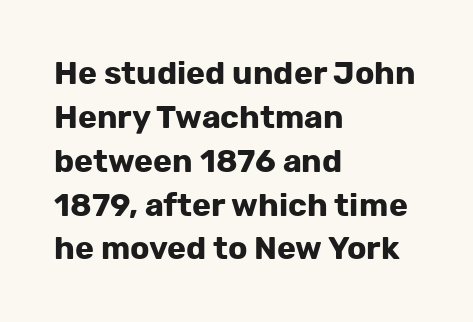
Inter-character spacing is left at the font's built-in metrics. Vertical strokes here are truly vertical. Left-aligned paragraph, ragged on the right. To sum up the face: it is a sans, with no serifs. The passage shown is typed in a proportional face where columns would drift.
